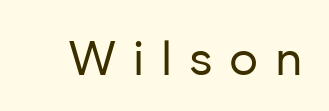
A quiet, ordinary-to-light weight characterises the typeface. Each letter keeps its own natural width here, so spacing adapts to shape. Each word looks stretched out because of the extra space between its letters. Unlike a traditional serif, this face leaves its strokes unadorned. Each row of text sits above clean, open space.
